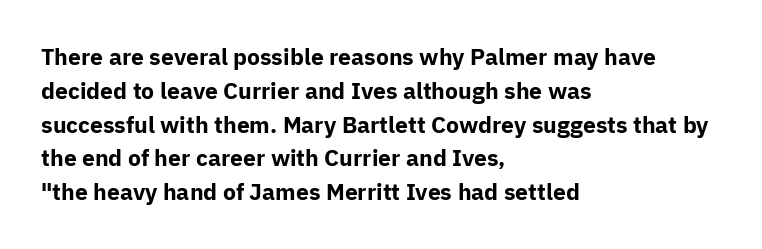
The image shows 23 px bold type, upright; set left-aligned, normal line spacing (1.47x), normal letter spacing, not underlined.
